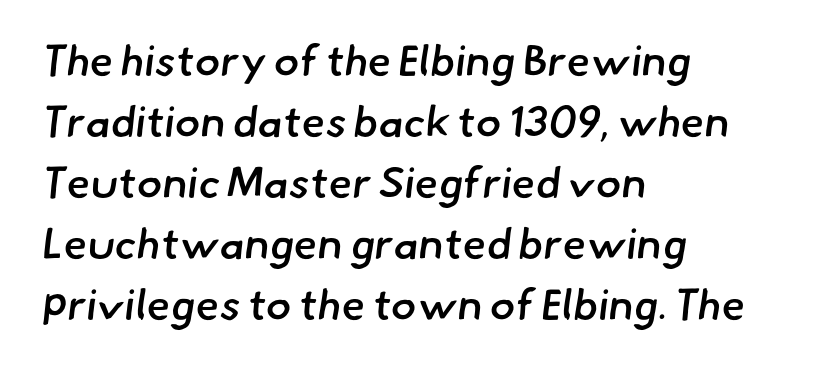
The image shows 43 px semibold sans-serif type; set left-aligned, normal line spacing (1.42x), normal letter spacing, not underlined; low stroke contrast and a small x-height.
